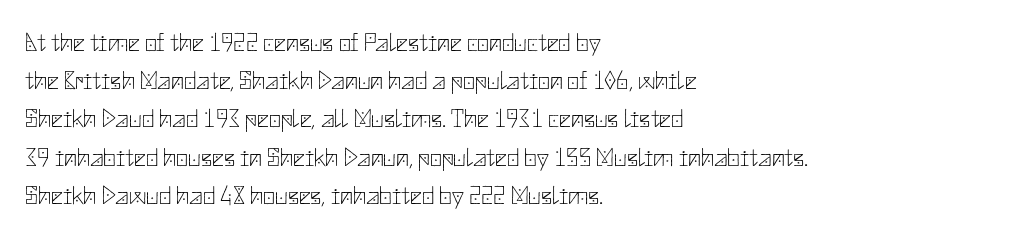
The image shows 26 px text type, upright; set left-aligned, normal line spacing (1.47x), normal letter spacing, not underlined.
